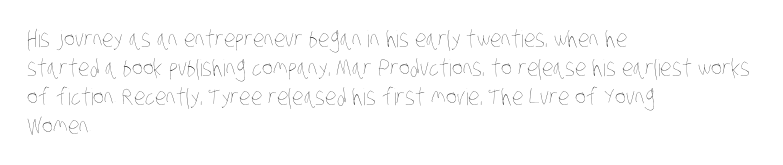
The image shows 23 px text type; set left-aligned, normal line spacing (1.26x), normal letter spacing, not underlined.
